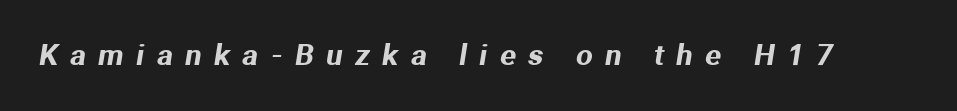
Is this a fixed-width face? No — the glyphs have proportional, varying widths. The letters carry no serifs — their stems end cleanly without finishing strokes. Tracking here is generous; glyphs stand well apart from one another. Underlining? Definitely not there.
